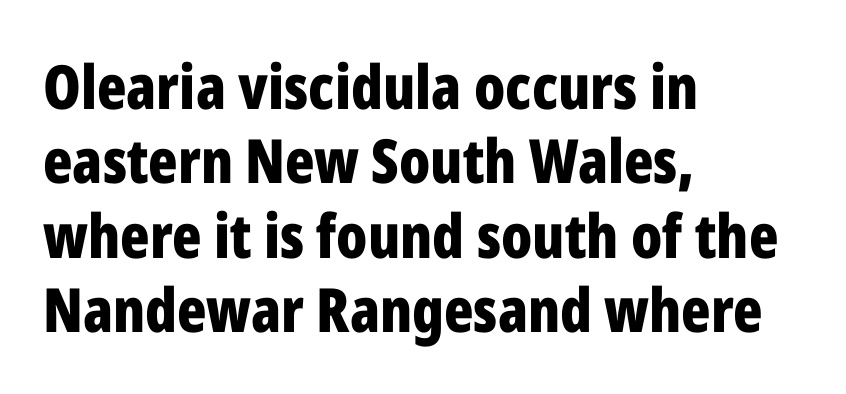
{"serif": "no", "italic": "no", "bold": "yes", "weight": "bold", "width": "condensed", "stroke_contrast": "low", "x_height": "medium", "monospaced": "no", "underline": "no", "align": "left", "line_spacing_ratio": 1.22, "letter_spacing": "normal", "letter_spacing_em": 0.0, "glyph_px": 61}
